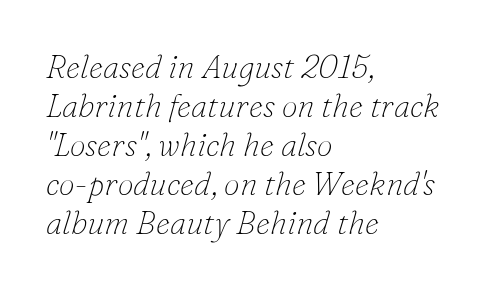
{"serif": "yes", "italic": "yes", "lean": "right", "slant_degrees": 16, "bold": "no", "weight": "thin", "width": "normal", "stroke_contrast": "low", "x_height": "small", "monospaced": "no", "underline": "no", "align": "left", "line_spacing_ratio": 1.22, "letter_spacing": "normal", "letter_spacing_em": 0.0, "glyph_px": 32}
